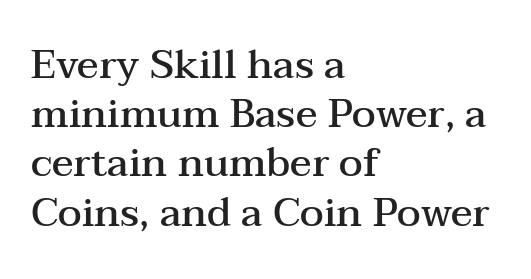
The image shows 40 px semibold, wide serif type, upright; set left-aligned, line spacing 1.23x, normal letter spacing, not underlined; medium stroke contrast and a medium x-height.
